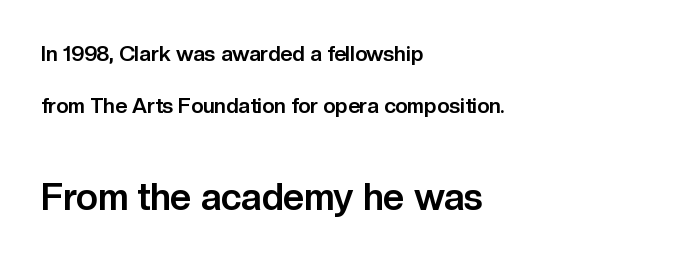
{"serif": "no", "italic": "no", "bold": "yes", "weight": "bold", "width": "normal", "stroke_contrast": "low", "x_height": "medium", "monospaced": "no", "underline": "no", "align": "left", "line_spacing": "loose", "line_spacing_ratio": 2.46, "letter_spacing": "normal", "letter_spacing_em": 0.0, "larger_block": "second", "size_ratio": 1.76, "glyph_px": 37}
